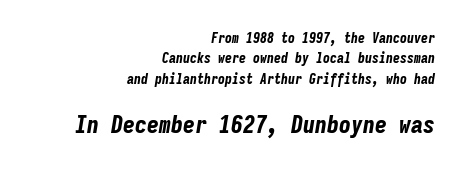
Regular leading. The words here are not underlined. Thick stems and heavy bowls — unmistakably bold. Block two is the big one; block one sits smaller above it.
